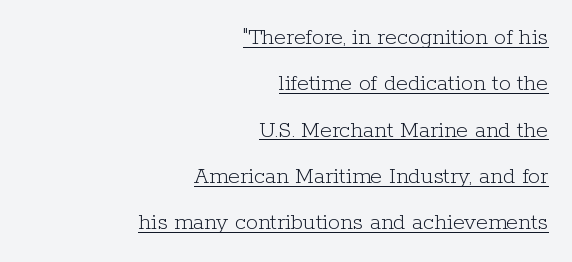
Q: Is the text bold? A: No.
Q: Is the text italic (slanted)? A: No, it is upright.
Q: Is the text underlined? A: Yes.
Q: How is the paragraph aligned? A: Right-aligned.
Q: Is the spacing between letters normal or unusually wide? A: Normal.
Q: Is the spacing between lines tight, normal or loose? A: Loose.
